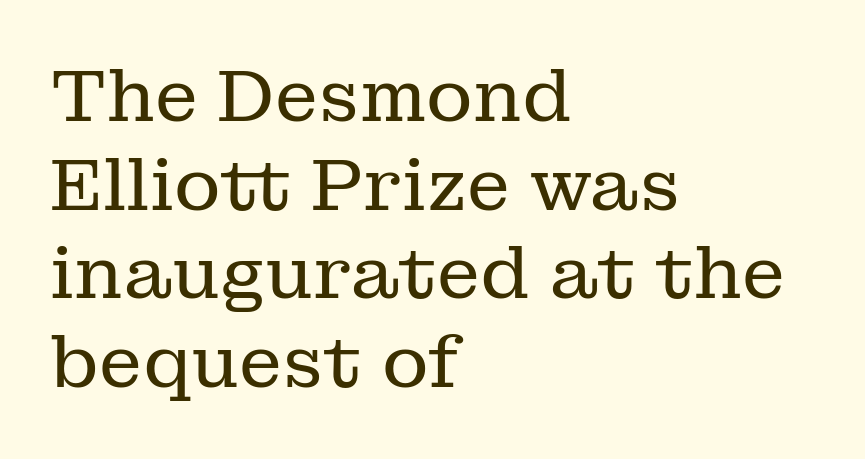
The image shows 72 px regular-weight serif type, upright; set left-aligned, line spacing 1.23x, normal letter spacing, not underlined; low stroke contrast and a medium x-height.
